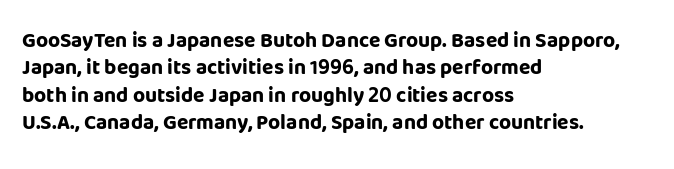
The rendering anchors every line to the left-hand side. This is the regular roman posture of the typeface. A normal amount of white space separates one row of letters from the next. The face used here is rendered with its standard letterfit. A clean baseline with only descenders dipping below it. The sample has been set heavy, in full bold.
